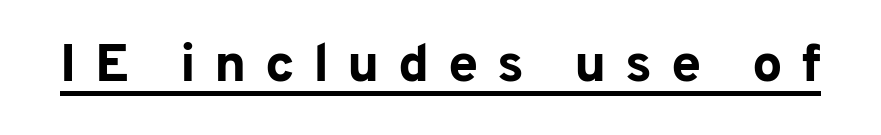
Q: Is the text bold? A: Yes.
Q: Is the text italic (slanted)? A: No, it is upright.
Q: Is the typeface a serif or a sans-serif typeface? A: Sans-serif.
Q: Is the text underlined? A: Yes.
Q: Is the spacing between letters normal or unusually wide? A: Unusually wide.
Q: Width (condensed, normal, or wide)? A: Normal.
Q: Stroke contrast? A: Low.
Q: x-height? A: Medium.
Q: Monospaced? A: No.
